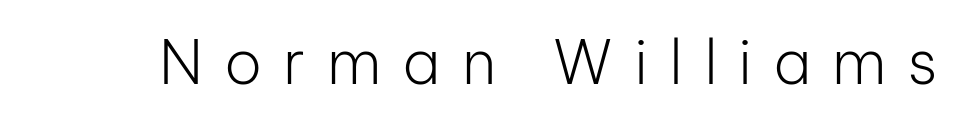
The image shows 61 px light sans-serif type, upright; set unusually wide letter spacing (+0.34 em), not underlined; low stroke contrast and a medium x-height.
